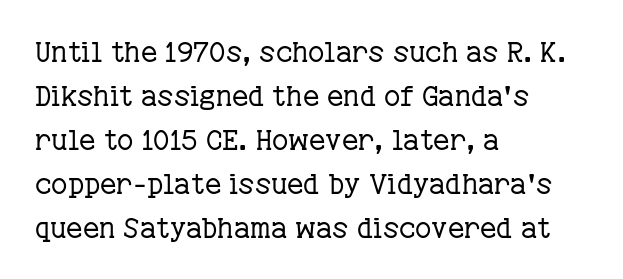
{"serif": "yes", "italic": "no", "bold": "no", "weight": "regular", "width": "normal", "stroke_contrast": "low", "x_height": "medium", "monospaced": "no", "underline": "no", "align": "left", "line_spacing": "normal", "line_spacing_ratio": 1.57, "letter_spacing": "normal", "letter_spacing_em": 0.0, "glyph_px": 28}
